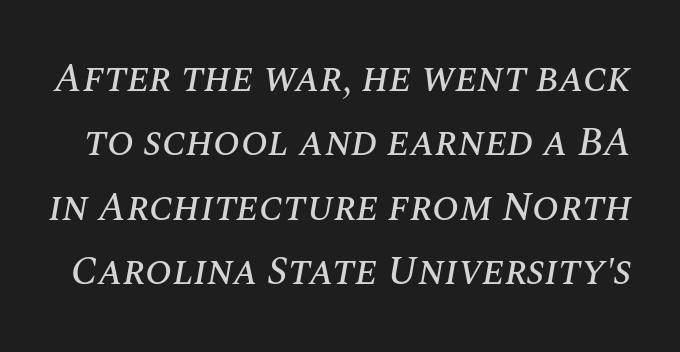
The image shows 40 px text type, italic (leaning right); set normal line spacing (1.61x), normal letter spacing, not underlined; medium stroke contrast and a large x-height.
